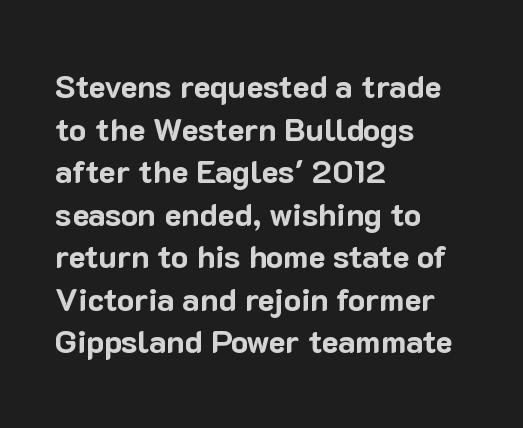
Notice how thick the strokes are: this is what a full bold looks like. Nope, no serifs anywhere on these letters. The typesetter chose a ragged-right arrangement here. Regarding leading, the lines here are spaced in the standard way. Students, note that the glyphs here touch the page at normal intervals.
